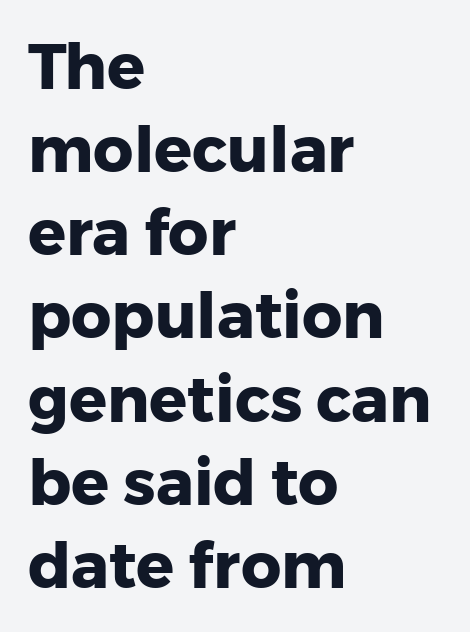
The image shows 63 px heavy sans-serif type, upright; set left-aligned, normal line spacing (1.32x), normal letter spacing, not underlined; low stroke contrast and a medium x-height.
